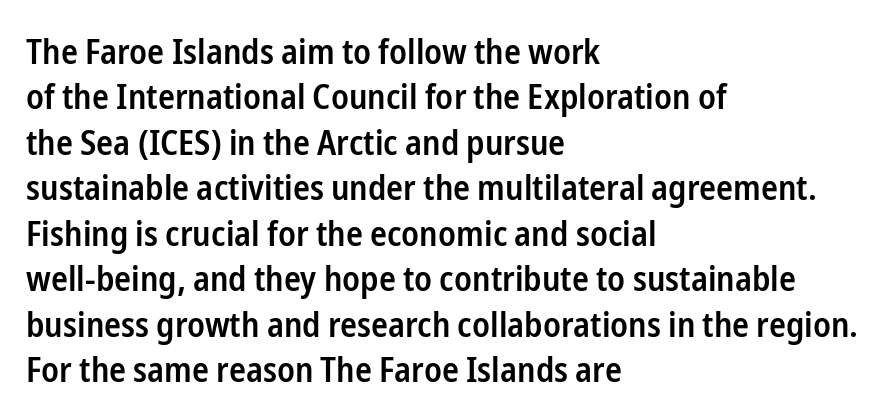
The image shows 35 px semibold, condensed sans-serif type, upright; set left-aligned, normal line spacing (1.3x), normal letter spacing, not underlined; low stroke contrast and a medium x-height.
